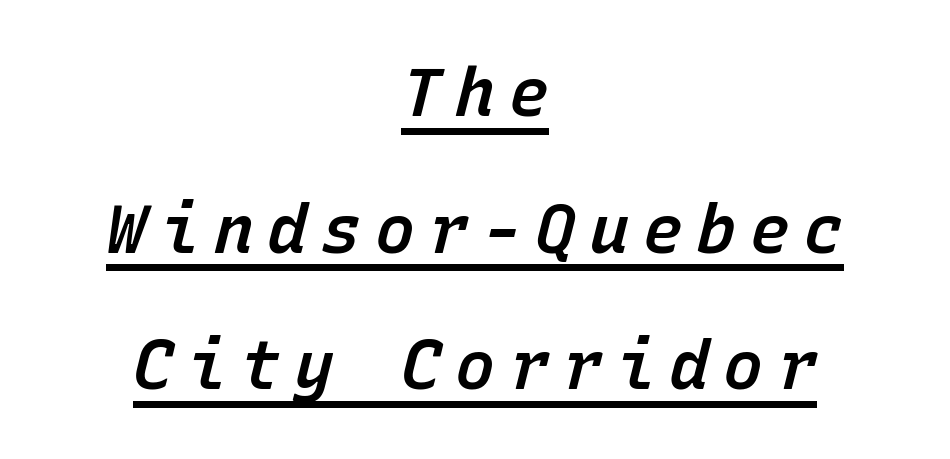
The text carries the slant typical of an italic or oblique font. Is the block centered? Yes — each line is placed symmetrically about the middle. Monospaced: the letters line up in strict vertical columns. Does the weight exceed regular? Yes, but only to semibold. The leading is generous, giving the passage an open texture.
